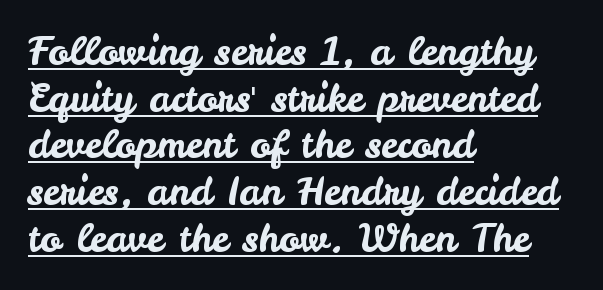
Q: Is the text italic (slanted)? A: Yes.
Q: Is the typeface a serif or a sans-serif typeface? A: Sans-serif.
Q: Is the text underlined? A: Yes.
Q: How is the paragraph aligned? A: Left-aligned.
Q: Is the spacing between letters normal or unusually wide? A: Normal.
Q: Width (condensed, normal, or wide)? A: Normal.
Q: Stroke contrast? A: Low.
Q: x-height? A: Small.
Q: Monospaced? A: No.
